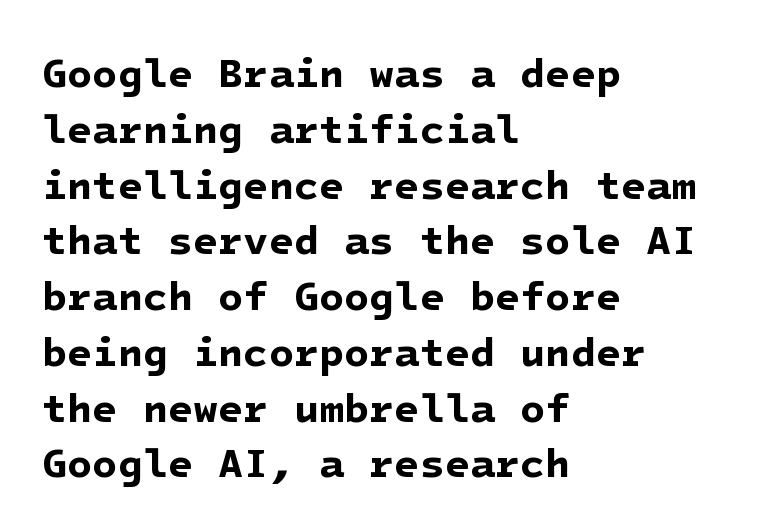
Letterform terminals end flat and unadorned throughout the passage. In terms of weight, the rendering is a true, heavy bold. Reading down the column, the eye jumps a familiar distance to each next line. The text block is weighted toward the left margin, trailing off unevenly rightward. Short note: letters normally spaced. Letters rest on an invisible, unmarked baseline.
